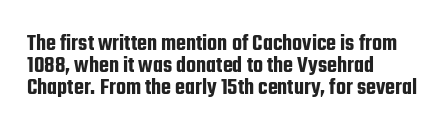
Q: Is the text italic (slanted)? A: No, it is upright.
Q: Is the text underlined? A: No.
Q: How is the paragraph aligned? A: Left-aligned.
Q: Is the spacing between letters normal or unusually wide? A: Normal.
Q: Is the spacing between lines tight, normal or loose? A: Tight.
